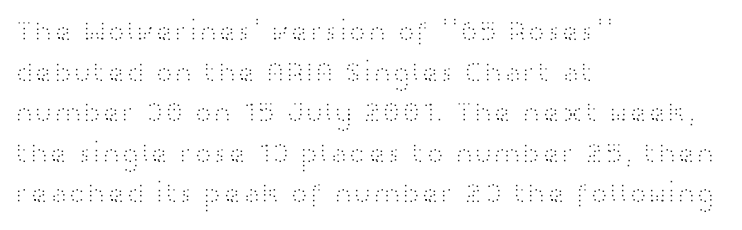
What stands out about the letter spacing? Nothing — it is the standard amount. Ink coverage per letter is moderate at most. Line beginnings align vertically; line endings do not. The strip under each line holds only bare page.
